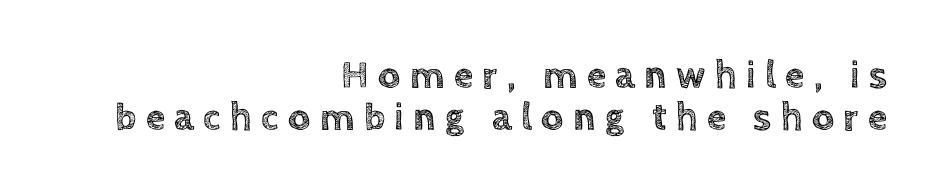
Layout note: lines flush right. What's the leading like? Squeezed, with rows nearly overlapping. Tracking here is generous; glyphs stand well apart from one another. Does the lettering tilt? It doesn't — this is upright. A bare baseline throughout the passage.
